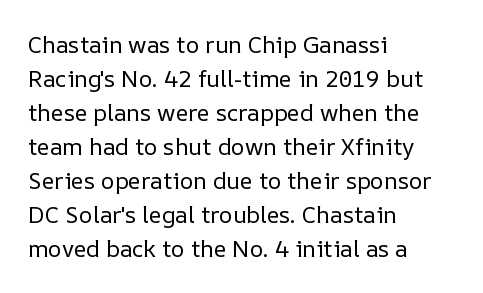
Q: Is the text bold? A: No.
Q: Is the text italic (slanted)? A: No, it is upright.
Q: Is the text underlined? A: No.
Q: How is the paragraph aligned? A: Left-aligned.
Q: Is the spacing between letters normal or unusually wide? A: Normal.
Q: Is the spacing between lines tight, normal or loose? A: Normal.
